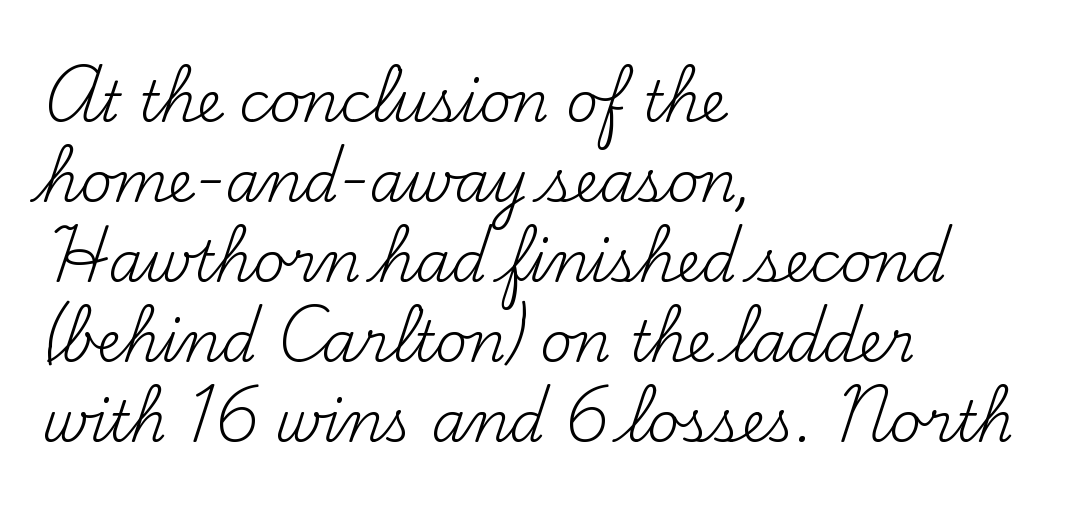
The image shows 56 px regular-weight serif type; set left-aligned, normal line spacing (1.43x), normal letter spacing, not underlined; medium stroke contrast and a small x-height.
